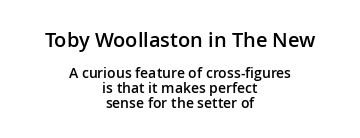
{"italic": "no", "bold": "semi", "underline": "no", "align": "center", "line_spacing": "tight", "line_spacing_ratio": 1.08, "letter_spacing": "normal", "letter_spacing_em": 0.0, "larger_block": "first", "size_ratio": 1.43, "glyph_px": 20}
